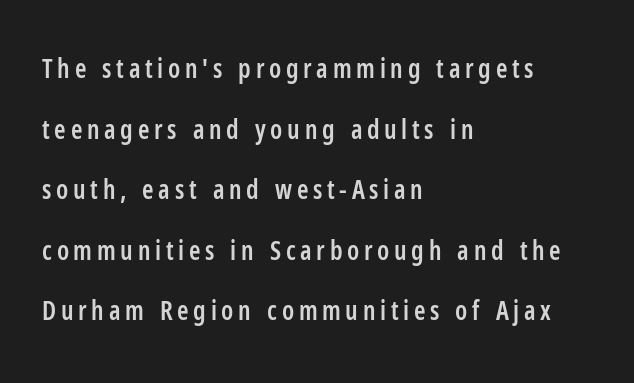
How would I describe the line gaps? Wide and relaxed. Clear beneath every line of the passage. Leftover space on each line is placed entirely after the last word. This sample uses an upright cut, with every glyph sitting square on the baseline. How heavy is the stroke? Medium-heavy — a semibold, shy of bold.
